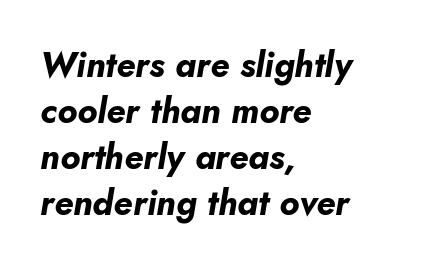
Evenly set lines give the paragraph a standard silhouette. Line starts are locked; line ends wander. Type without underlining. The horizontal fit of the characters is conventional and even.
